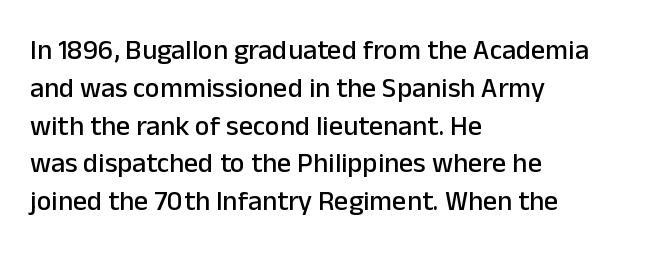
Q: Is the text italic (slanted)? A: No, it is upright.
Q: Is the typeface a serif or a sans-serif typeface? A: Sans-serif.
Q: Is the text underlined? A: No.
Q: How is the paragraph aligned? A: Left-aligned.
Q: Is the spacing between letters normal or unusually wide? A: Normal.
Q: Is the spacing between lines tight, normal or loose? A: Normal.
Q: Width (condensed, normal, or wide)? A: Normal.
Q: Stroke contrast? A: Low.
Q: x-height? A: Medium.
Q: Monospaced? A: No.
